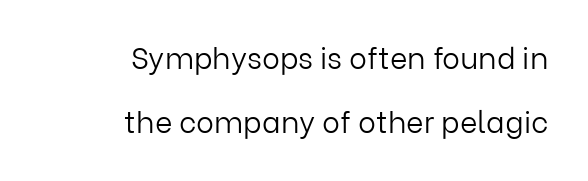
Q: Is the text bold? A: No.
Q: Is the text italic (slanted)? A: No, it is upright.
Q: Is the typeface a serif or a sans-serif typeface? A: Sans-serif.
Q: Is the text underlined? A: No.
Q: How is the paragraph aligned? A: Right-aligned.
Q: Is the spacing between letters normal or unusually wide? A: Normal.
Q: Is the spacing between lines tight, normal or loose? A: Loose.
Q: Width (condensed, normal, or wide)? A: Normal.
Q: Stroke contrast? A: Low.
Q: x-height? A: Medium.
Q: Monospaced? A: No.
